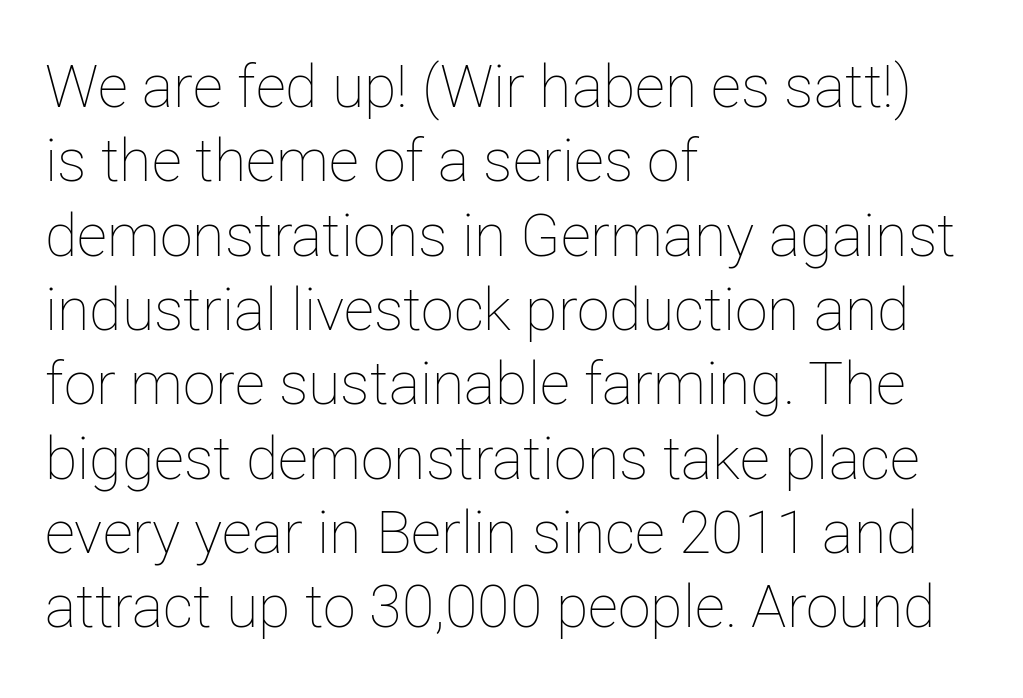
The image shows 59 px thin type, upright; set left-aligned, normal line spacing (1.26x), normal letter spacing, not underlined; low stroke contrast and a medium x-height.
